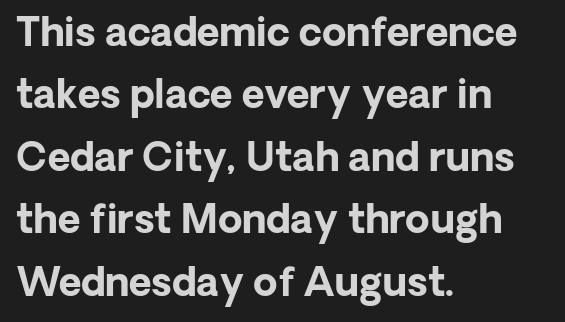
{"serif": "no", "italic": "no", "bold": "yes", "weight": "bold", "width": "normal", "stroke_contrast": "low", "x_height": "medium", "monospaced": "no", "underline": "no", "align": "left", "line_spacing": "normal", "line_spacing_ratio": 1.6, "letter_spacing": "normal", "letter_spacing_em": 0.0, "glyph_px": 39}
